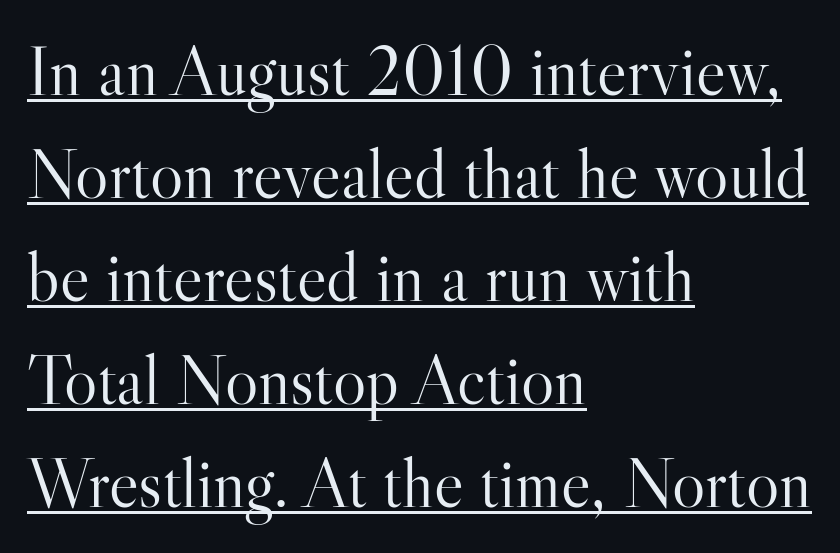
{"serif": "yes", "italic": "no", "bold": "no", "weight": "light", "width": "normal", "stroke_contrast": "high", "x_height": "small", "monospaced": "no", "underline": "yes", "align": "left", "line_spacing": "normal", "line_spacing_ratio": 1.47, "letter_spacing": "normal", "letter_spacing_em": 0.0, "glyph_px": 70}
